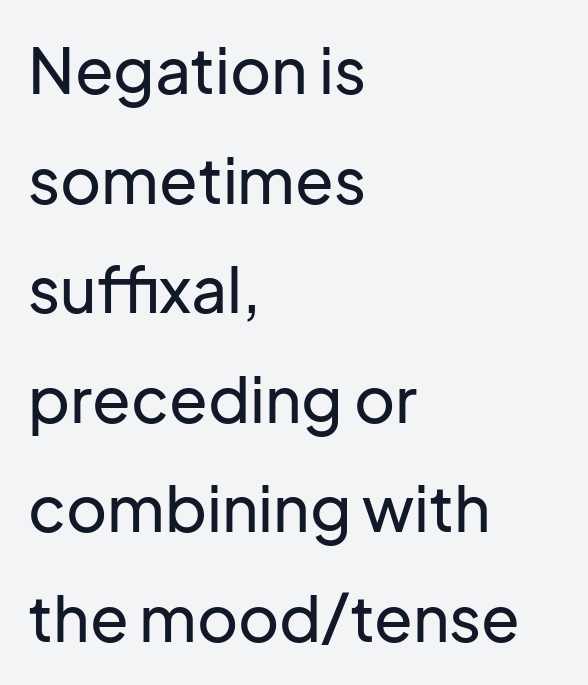
{"serif": "no", "italic": "no", "width": "normal", "stroke_contrast": "low", "x_height": "medium", "monospaced": "no", "underline": "no", "align": "left", "line_spacing_ratio": 1.74, "letter_spacing": "normal", "letter_spacing_em": 0.0, "glyph_px": 63}
